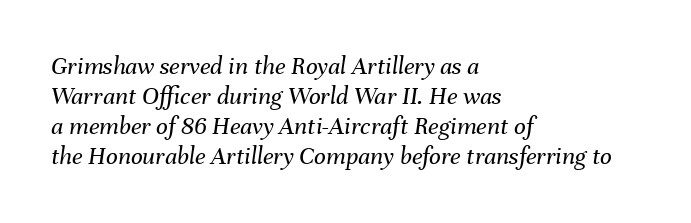
The image shows 26 px text type, italic (leaning right); set left-aligned, line spacing 1.16x, normal letter spacing, not underlined.
